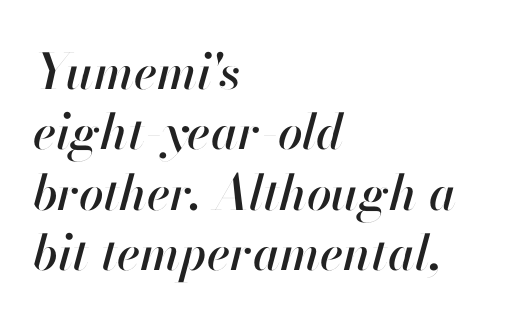
{"italic": "yes", "lean": "right", "slant_degrees": 13, "width": "normal", "stroke_contrast": "high", "x_height": "small", "monospaced": "no", "underline": "no", "align": "left", "line_spacing_ratio": 1.23, "letter_spacing": "normal", "letter_spacing_em": 0.0, "glyph_px": 49}
